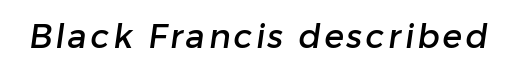
Lines of text with bare space underneath. Is this a fixed-width face? No — the glyphs have proportional, varying widths. What kind of face is this? One without serifs — a sans.
